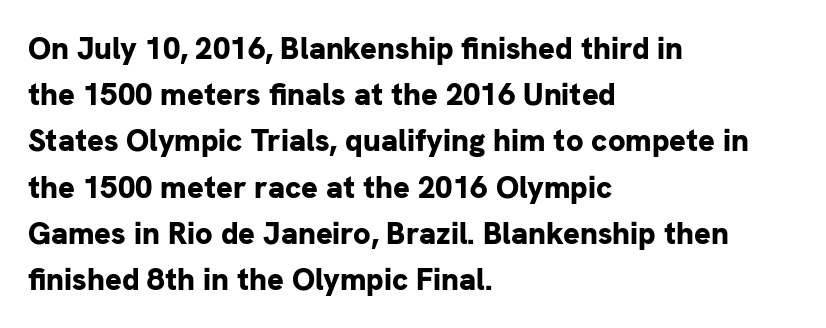
{"serif": "no", "italic": "no", "bold": "yes", "weight": "bold", "width": "normal", "stroke_contrast": "low", "x_height": "medium", "monospaced": "no", "underline": "no", "align": "left", "line_spacing": "normal", "line_spacing_ratio": 1.49, "letter_spacing": "normal", "letter_spacing_em": 0.0, "glyph_px": 31}
